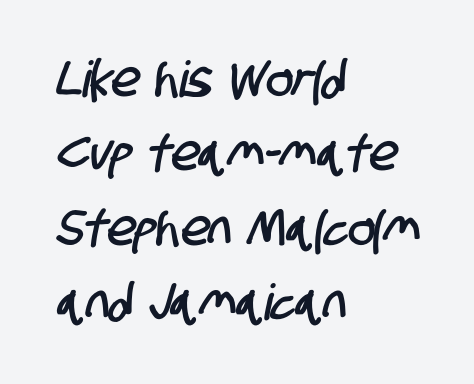
Q: Is the typeface a serif or a sans-serif typeface? A: Sans-serif.
Q: Is the text underlined? A: No.
Q: How is the paragraph aligned? A: Left-aligned.
Q: Is the spacing between letters normal or unusually wide? A: Normal.
Q: Is the spacing between lines tight, normal or loose? A: Normal.
Q: Width (condensed, normal, or wide)? A: Condensed.
Q: Stroke contrast? A: Low.
Q: x-height? A: Large.
Q: Monospaced? A: No.
